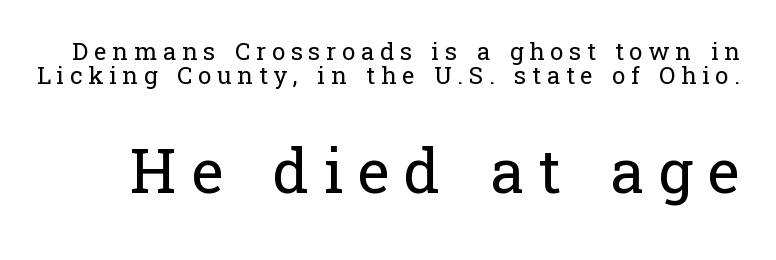
The image shows 61 px regular-weight serif type, upright; set tight line spacing (1.01x), unusually wide letter spacing (+0.24 em), not underlined; the second (bottom) block is 2.54x larger; low stroke contrast and a medium x-height.
